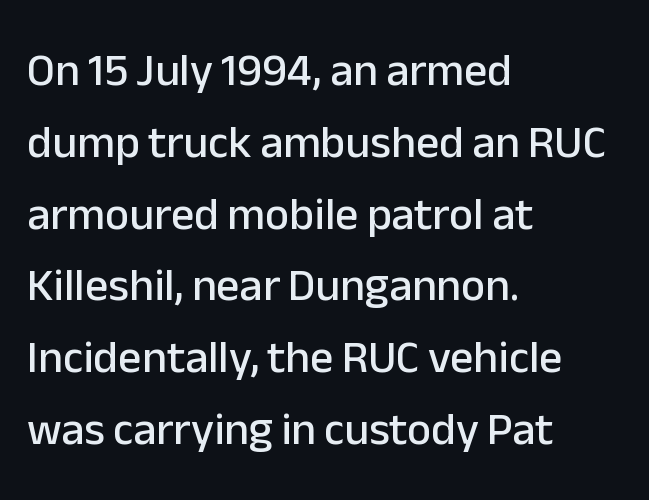
The image shows 46 px sans-serif type, upright; set left-aligned, normal line spacing (1.56x), normal letter spacing, not underlined; low stroke contrast and a medium x-height.
